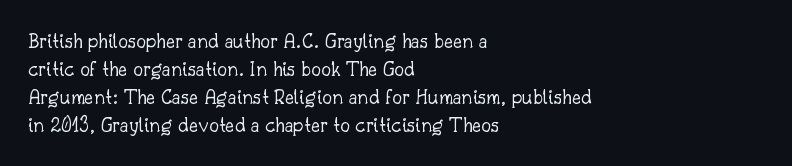
{"italic": "no", "bold": "no", "underline": "no", "align": "left", "line_spacing": "normal", "line_spacing_ratio": 1.28, "letter_spacing": "normal", "letter_spacing_em": 0.0, "glyph_px": 22}
